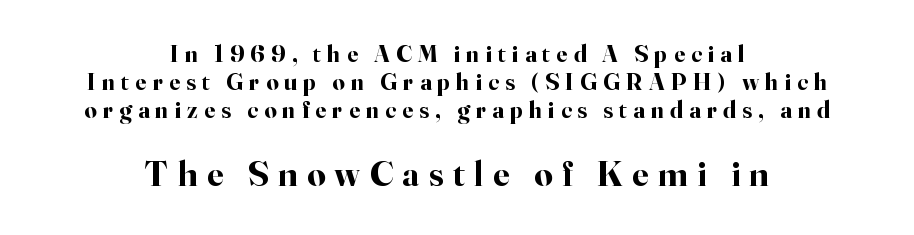
{"serif": "yes", "italic": "no", "bold": "yes", "weight": "bold", "width": "normal", "stroke_contrast": "high", "x_height": "small", "monospaced": "no", "underline": "no", "align": "center", "line_spacing_ratio": 1.16, "letter_spacing": "wide", "letter_spacing_em": 0.26, "larger_block": "second", "size_ratio": 1.5, "glyph_px": 36}
